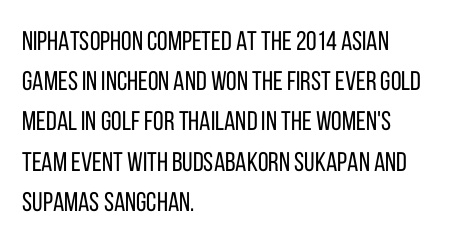
Q: Is the text bold? A: No.
Q: Is the text italic (slanted)? A: No, it is upright.
Q: Is the text underlined? A: No.
Q: How is the paragraph aligned? A: Left-aligned.
Q: Is the spacing between letters normal or unusually wide? A: Normal.
Q: Is the spacing between lines tight, normal or loose? A: Normal.
